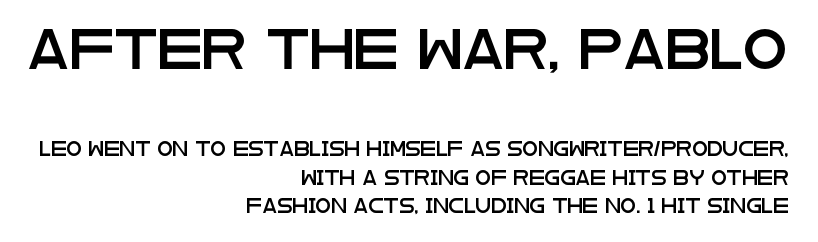
{"serif": "no", "italic": "no", "width": "wide", "stroke_contrast": "low", "x_height": "large", "monospaced": "no", "underline": "no", "align": "right", "line_spacing": "loose", "line_spacing_ratio": 2.01, "letter_spacing": "normal", "letter_spacing_em": 0.0, "larger_block": "first", "size_ratio": 2.86, "glyph_px": 40}
